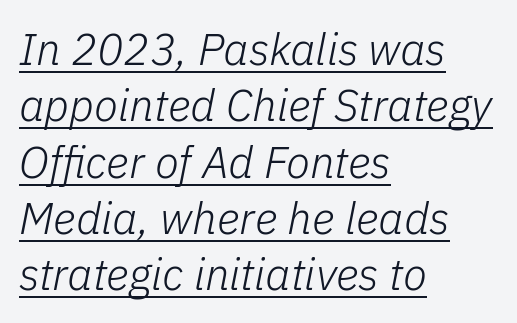
The setting favours the left margin, as ordinary paragraphs usually do. Compared with a typical body face, this is equally light or lighter still. Think of a printed novel: that variable character pitch is what you see here. The passage shown has conventional tracking throughout. Interline gaps are of average width in this sample.
